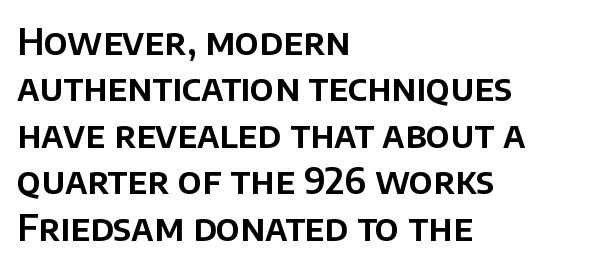
Q: Is the text italic (slanted)? A: No, it is upright.
Q: Is the typeface a serif or a sans-serif typeface? A: Sans-serif.
Q: Is the text underlined? A: No.
Q: How is the paragraph aligned? A: Left-aligned.
Q: Is the spacing between letters normal or unusually wide? A: Normal.
Q: Is the spacing between lines tight, normal or loose? A: Normal.
Q: Width (condensed, normal, or wide)? A: Normal.
Q: Stroke contrast? A: Low.
Q: x-height? A: Large.
Q: Monospaced? A: No.
